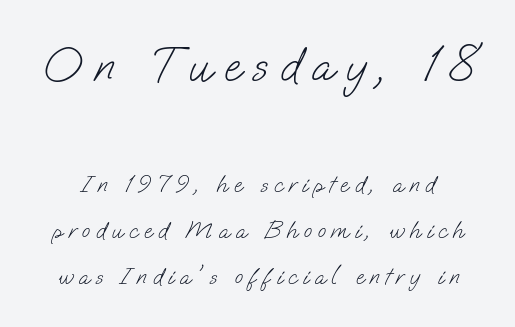
The image shows 49 px light sans-serif type; set loose line spacing (1.93x), unusually wide letter spacing (+0.24 em), not underlined; the first (top) block is 2.04x larger; low stroke contrast and a small x-height.
